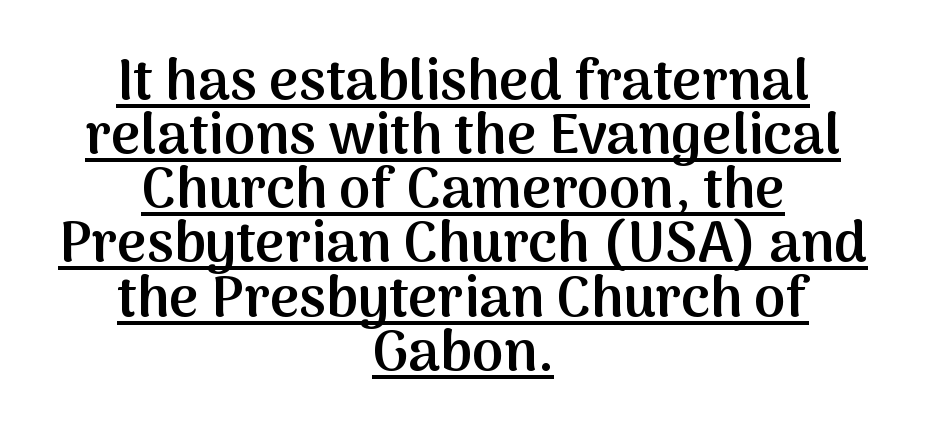
A typesetter would mark this as roman, not italic. Typographically, this falls in the sans-serif category. Each letter keeps its own natural width here, so spacing adapts to shape. The passage shown has conventional tracking throughout. Closely set lines give the paragraph a compact silhouette.
